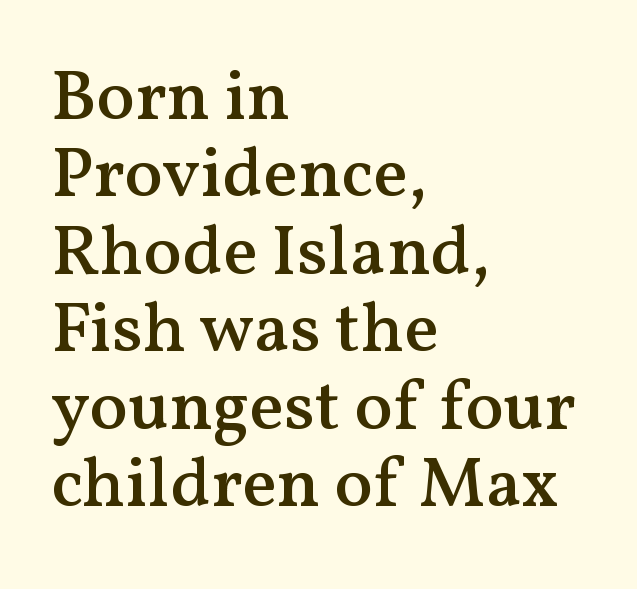
Alignment: flush left. The letters advance in unequal steps, a hallmark of proportional type. No extra tracking has been applied to these lines. The rendering shows small feet on the letterforms — a serif design. Vertically, the passage feels compressed, each row crowding the next.
